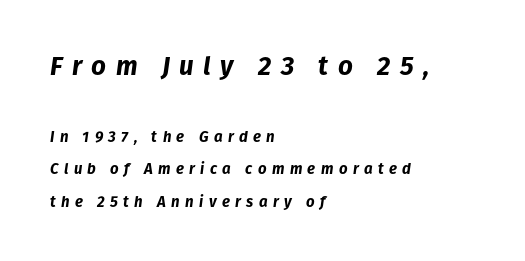
Q: Is the text bold? A: Yes.
Q: Is the text italic (slanted)? A: Yes, it leans right by about 8 degrees.
Q: Is the text underlined? A: No.
Q: How is the paragraph aligned? A: Left-aligned.
Q: Is the spacing between letters normal or unusually wide? A: Unusually wide.
Q: Is the spacing between lines tight, normal or loose? A: Loose.
Q: Which block of text is set in a larger size, the first (top) or the second (bottom)? A: The first (top) one.
